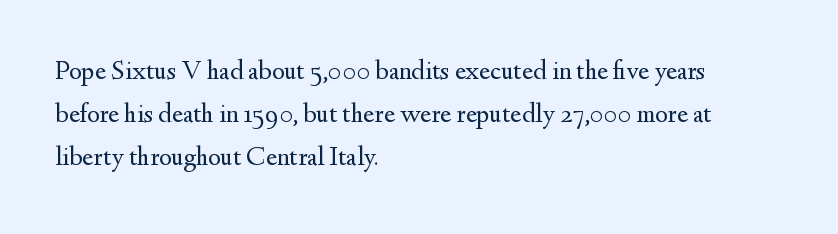
The image shows 27 px text type, upright; set left-aligned, normal line spacing (1.6x), normal letter spacing, not underlined.
